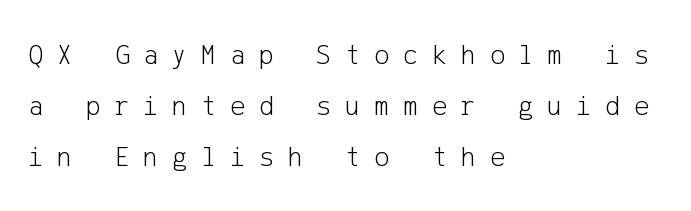
The image shows 28 px light sans-serif type, upright; set left-aligned, line spacing 1.82x, unusually wide letter spacing (+0.5 em), not underlined; low stroke contrast and a medium x-height.
